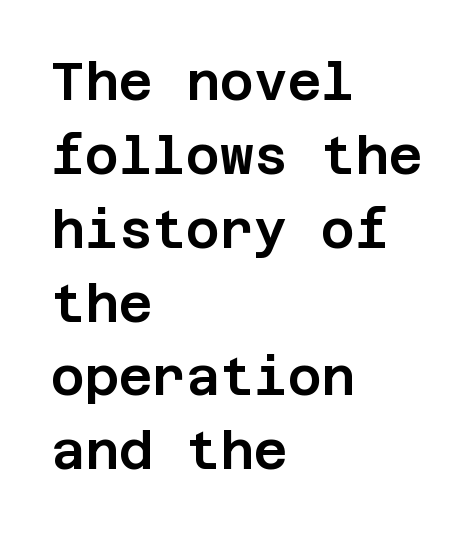
Nothing unusual about the tracking: characters are spaced as the font intends. Underlining? Definitely not there. The typeface chosen for these lines omits serifs. The font's upright variant was chosen for this text.
